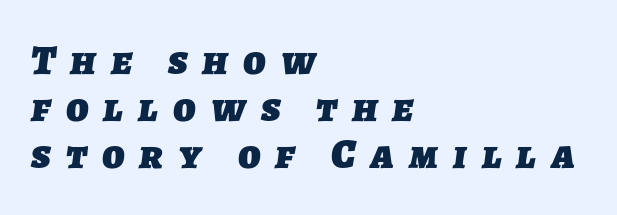
{"serif": "no", "bold": "yes", "weight": "heavy", "width": "normal", "stroke_contrast": "low", "x_height": "medium", "monospaced": "no", "underline": "no", "align": "left", "line_spacing": "tight", "line_spacing_ratio": 1.12, "letter_spacing": "wide", "letter_spacing_em": 0.36, "glyph_px": 42}
